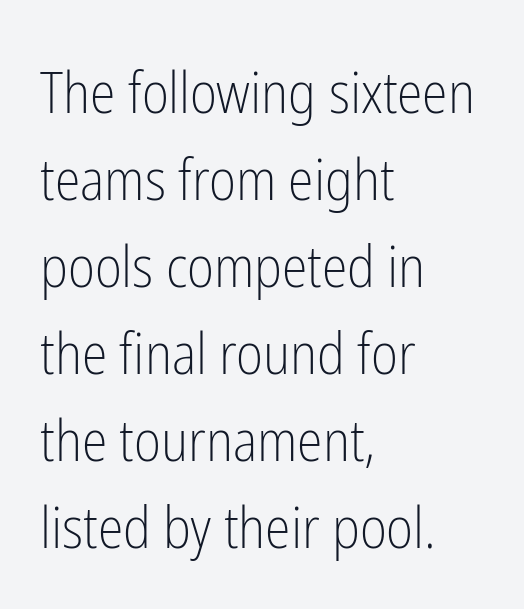
The horizontal fit of the characters is conventional and even. Proportional: the letters do not fall into vertical columns. Regarding serifs, this sample does without them. If you drew a line through each stem, it would be perfectly vertical. The strokes are not fattened; the text isn't bold.
